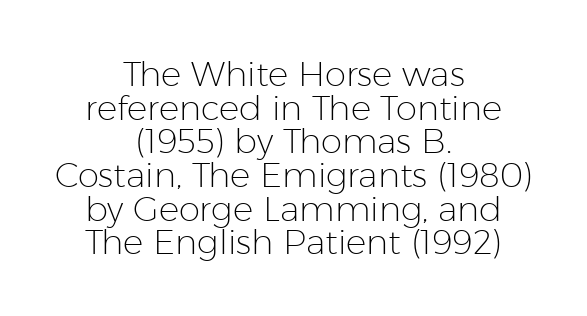
The lettering stays uniformly vertical, giving the passage a roman look. Compared with typical paragraphs, the rows here are closer together. The strip under each line holds only bare page. The letters advance in unequal steps, a hallmark of proportional type. Which margin do the lines hug? Neither — every line sits in the middle. Serifs: no, the terminals of the letterforms are clean.
